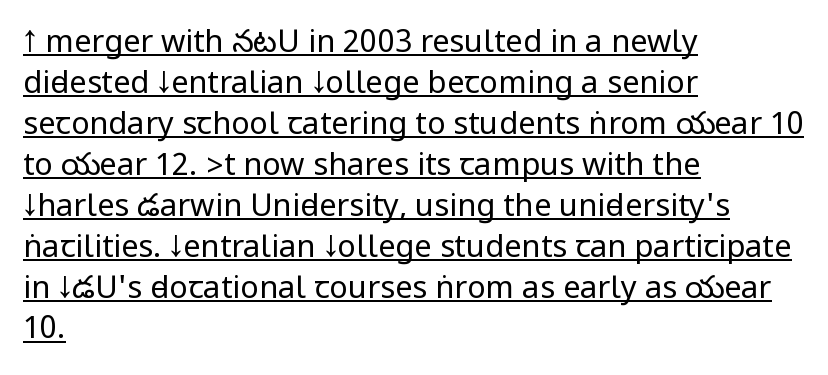
Q: Is the text bold? A: No.
Q: Is the text italic (slanted)? A: No, it is upright.
Q: Is the typeface a serif or a sans-serif typeface? A: Sans-serif.
Q: Is the text underlined? A: Yes.
Q: How is the paragraph aligned? A: Left-aligned.
Q: Is the spacing between letters normal or unusually wide? A: Normal.
Q: Is the spacing between lines tight, normal or loose? A: Normal.
Q: Width (condensed, normal, or wide)? A: Condensed.
Q: Stroke contrast? A: Low.
